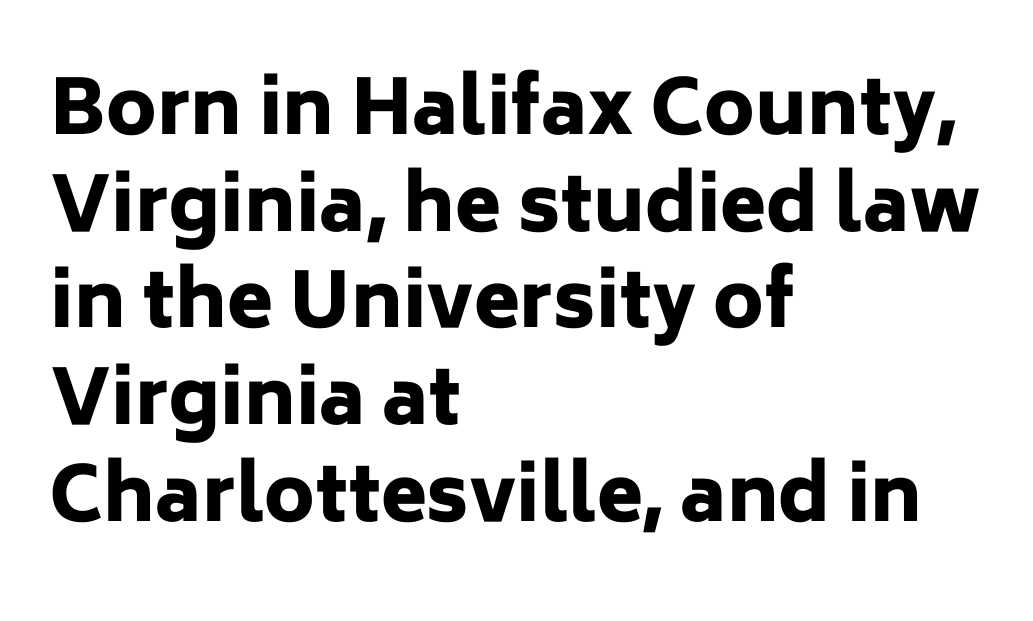
The strip under each line holds only bare page. The rendering uses natural spacing where letterforms have individual widths. If you drew a ruler down the left edge, every line would touch it. Glyph-to-glyph distance matches everyday printed text. Caption: bold face, heavy strokes.
